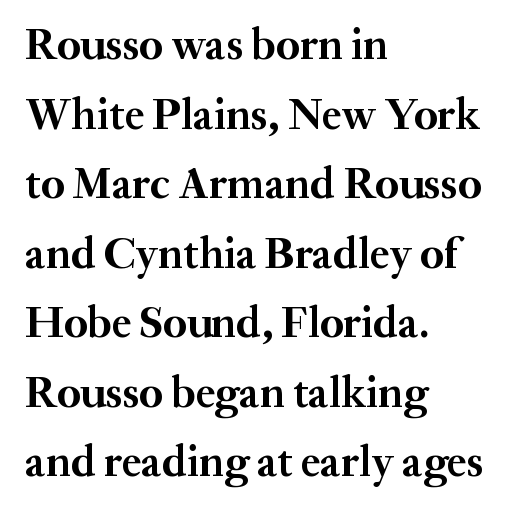
The typography opts for an upright posture over an oblique one. The string is rendered with underlining switched off. A typesetter would call this proportional, since set widths differ per character. You can tell from the footed stems that serif type was used.
